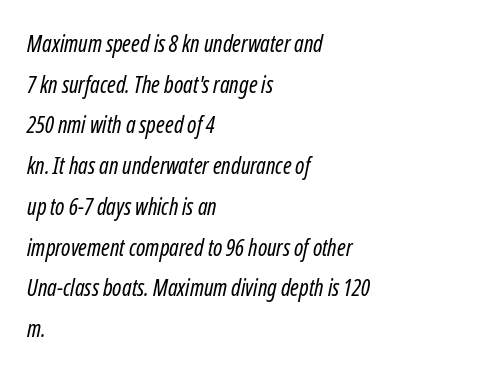
The image shows 23 px text type, italic (leaning right); set left-aligned, line spacing 1.77x, normal letter spacing, not underlined.
